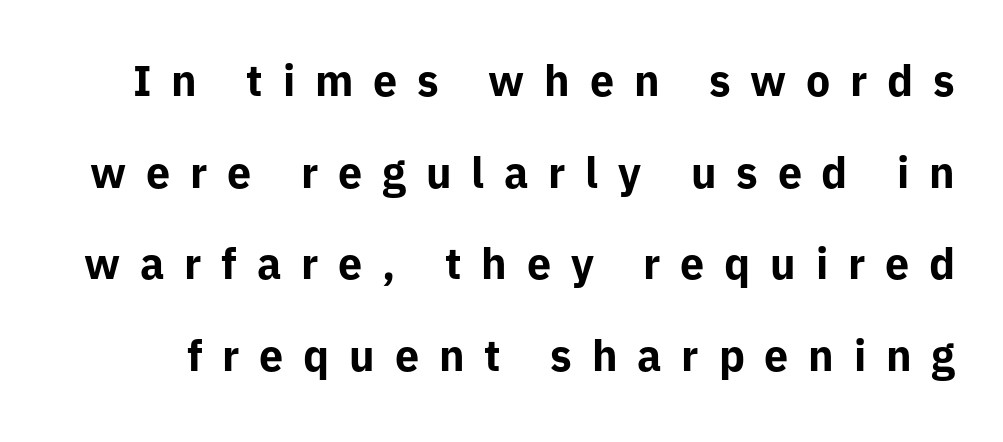
{"serif": "no", "italic": "no", "bold": "yes", "weight": "bold", "width": "normal", "stroke_contrast": "low", "x_height": "medium", "monospaced": "no", "underline": "no", "line_spacing": "loose", "line_spacing_ratio": 2.13, "letter_spacing": "wide", "letter_spacing_em": 0.46, "glyph_px": 43}
